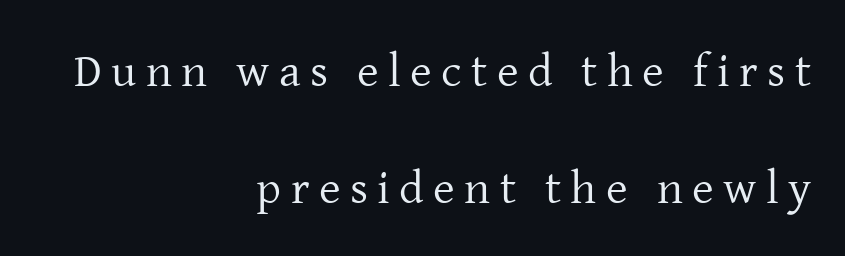
The image shows 47 px regular-weight serif type, upright; set right-aligned, loose line spacing (2.49x), unusually wide letter spacing (+0.2 em), not underlined; low stroke contrast and a medium x-height.
